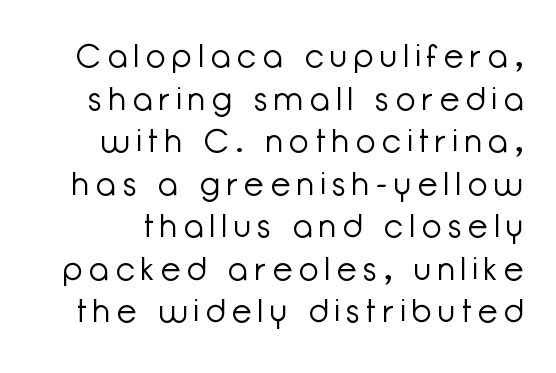
The vertical gap from one line to the next is medium. This is sans-serif lettering, the kind often seen on screens and signage. Stems here are at most as thick as an everyday book face. Underlining? Definitely not there.
